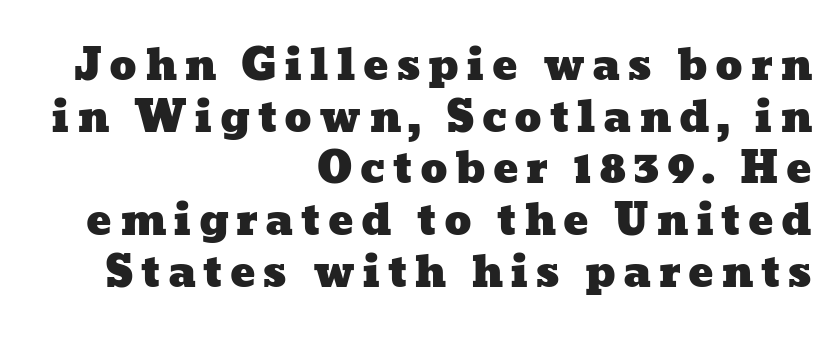
{"width": "wide", "stroke_contrast": "low", "x_height": "medium", "monospaced": "no", "underline": "no", "align": "right", "line_spacing_ratio": 1.23, "glyph_px": 42}
